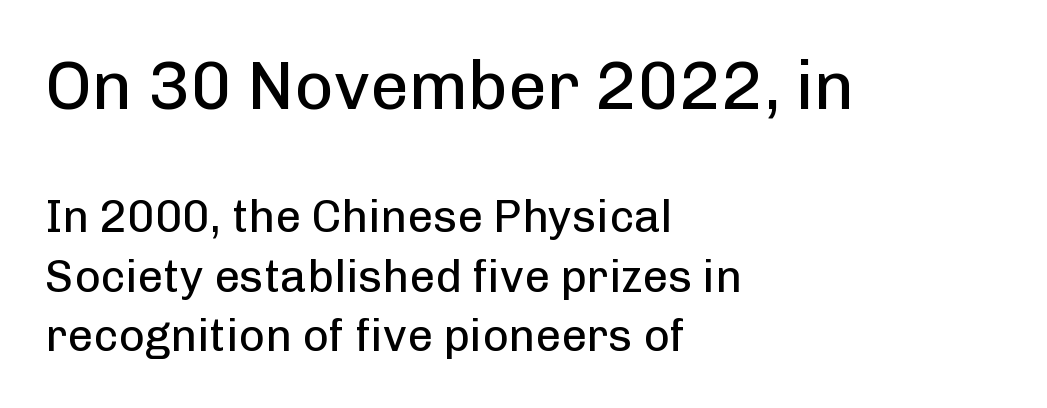
All the whitespace from short lines collects on the right. These two chunks differ in scale, with the top chunk taking the larger measure. The typeface has the unassuming heft of standard copy or less. Quick note: not italic, upright. Each row of text sits above clean, open space. Here the glyphs are tracked normally, forming tight word shapes.
